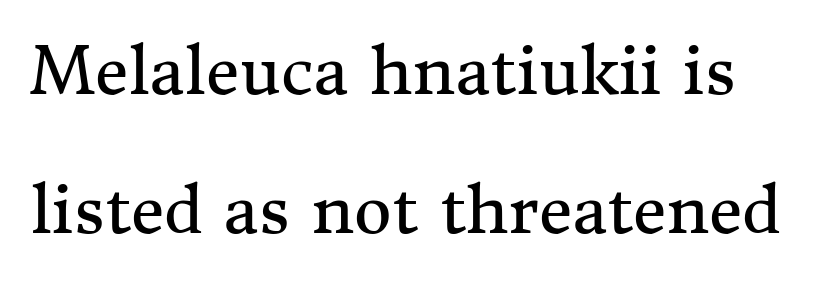
Does the lettering tilt? It doesn't — this is upright. The leading is generous, giving the passage an open texture. Varying glyph widths throughout — classic text-font behaviour. The horizontal fit of the characters is conventional and even. The text was rendered using a seriffed face with decorative stroke endings. Anything drawn beneath the words? Only blank space.
